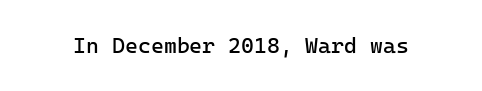
{"italic": "no", "bold": "no", "underline": "no", "letter_spacing": "normal", "letter_spacing_em": 0.0, "glyph_px": 22}
